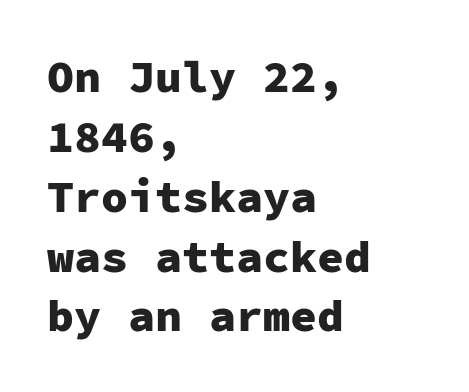
{"serif": "no", "italic": "no", "bold": "yes", "weight": "heavy", "width": "normal", "stroke_contrast": "low", "x_height": "medium", "monospaced": "yes", "underline": "no", "align": "left", "line_spacing": "normal", "line_spacing_ratio": 1.33, "letter_spacing": "normal", "letter_spacing_em": 0.0, "glyph_px": 45}
